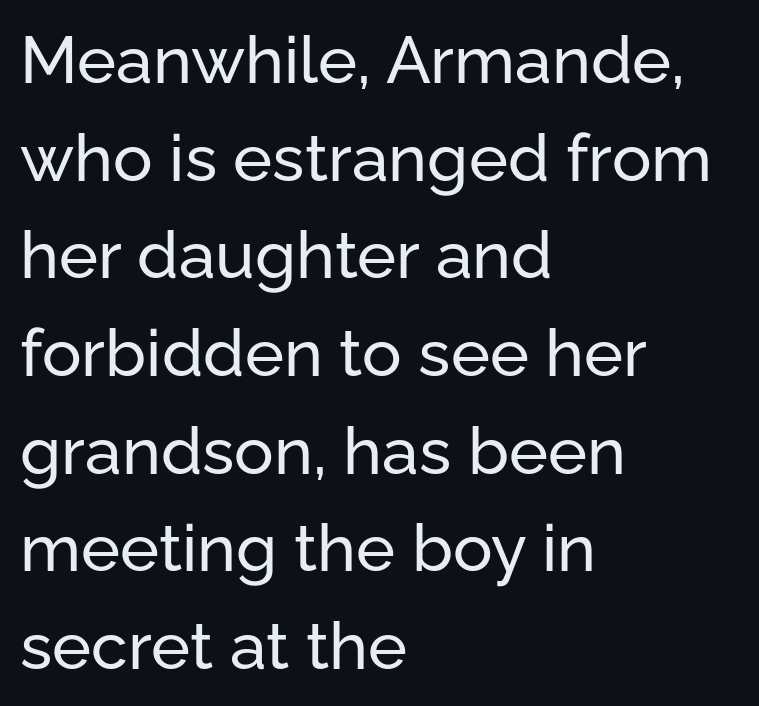
{"serif": "no", "italic": "no", "width": "normal", "stroke_contrast": "low", "x_height": "medium", "monospaced": "no", "underline": "no", "align": "left", "line_spacing": "normal", "line_spacing_ratio": 1.48, "letter_spacing": "normal", "letter_spacing_em": 0.0, "glyph_px": 66}
